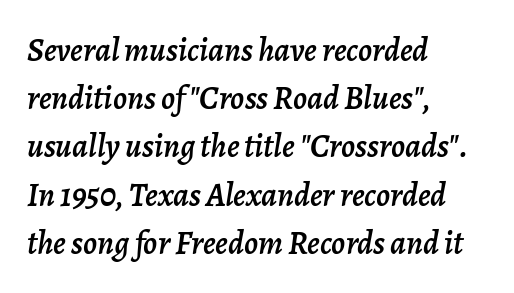
{"italic": "yes", "lean": "right", "slant_degrees": 7, "width": "normal", "stroke_contrast": "low", "x_height": "medium", "monospaced": "no", "underline": "no", "align": "left", "line_spacing": "normal", "line_spacing_ratio": 1.46, "letter_spacing": "normal", "letter_spacing_em": 0.0, "glyph_px": 33}
